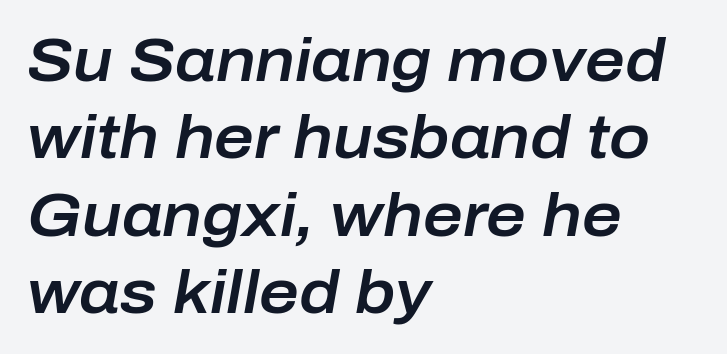
Observe the lean: these are italic letterforms. Do the characters align in a grid? No, the font is proportional. Regular leading. Leftover space on each line is placed entirely after the last word. The type is set solid horizontally, with unmodified tracking.
